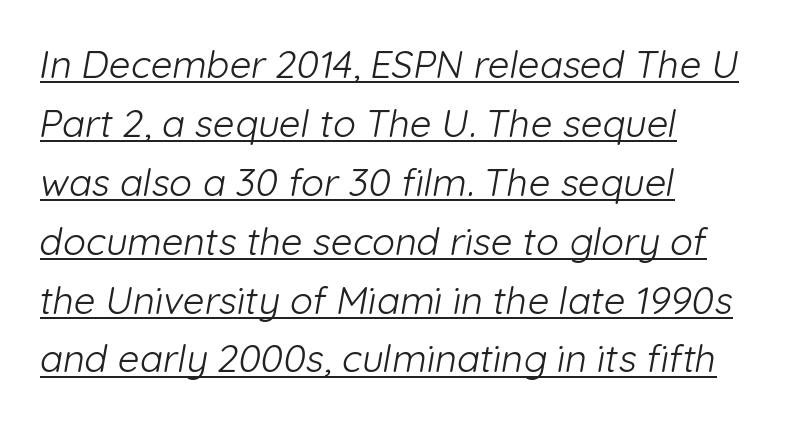
{"serif": "no", "bold": "no", "weight": "light", "width": "normal", "stroke_contrast": "low", "x_height": "medium", "monospaced": "no", "underline": "yes", "align": "left", "line_spacing": "normal", "line_spacing_ratio": 1.55, "letter_spacing": "normal", "letter_spacing_em": 0.0, "glyph_px": 38}
